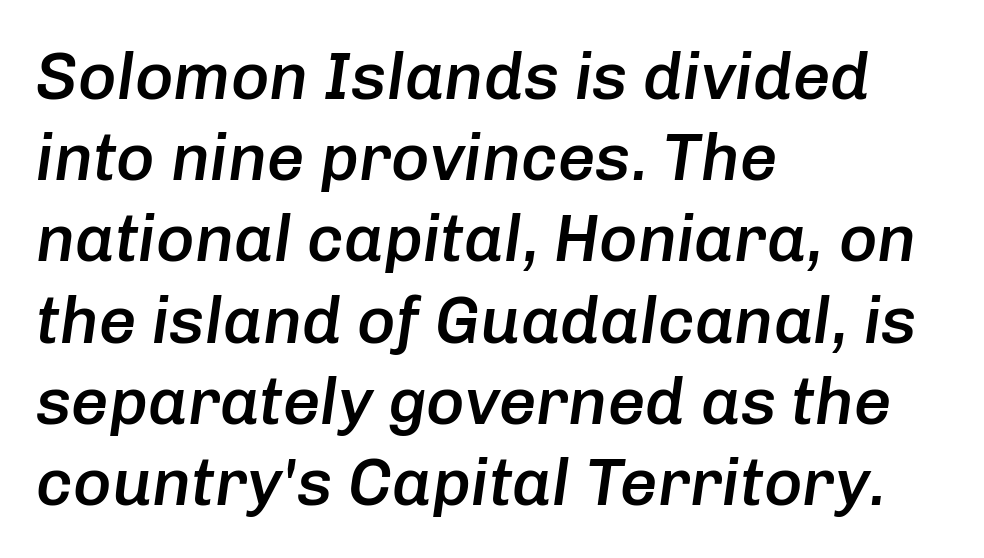
{"italic": "yes", "lean": "right", "slant_degrees": 8, "bold": "semi", "weight": "semibold", "width": "normal", "stroke_contrast": "low", "x_height": "medium", "monospaced": "no", "underline": "no", "align": "left", "line_spacing_ratio": 1.23, "letter_spacing": "normal", "letter_spacing_em": 0.0, "glyph_px": 66}
